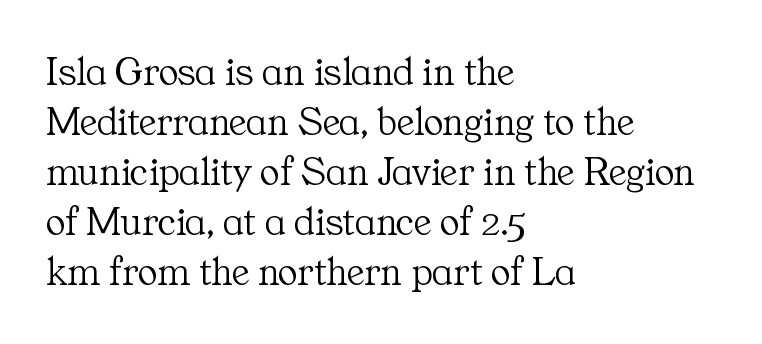
The image shows 41 px light serif type, upright; set left-aligned, line spacing 1.22x, normal letter spacing, not underlined; medium stroke contrast and a medium x-height.
